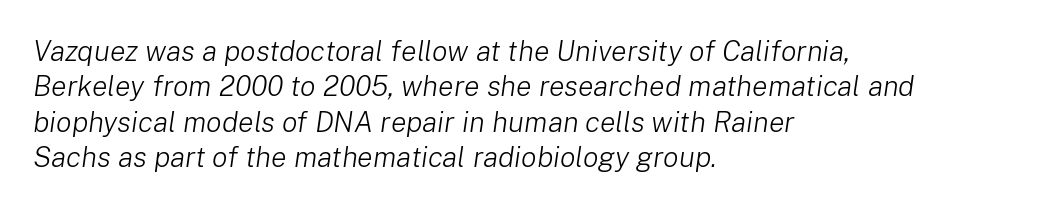
Q: Is the text bold? A: No.
Q: Is the text italic (slanted)? A: Yes, it leans right by about 8 degrees.
Q: Is the text underlined? A: No.
Q: How is the paragraph aligned? A: Left-aligned.
Q: Is the spacing between letters normal or unusually wide? A: Normal.
Q: Width (condensed, normal, or wide)? A: Normal.
Q: Stroke contrast? A: Low.
Q: x-height? A: Medium.
Q: Monospaced? A: No.
